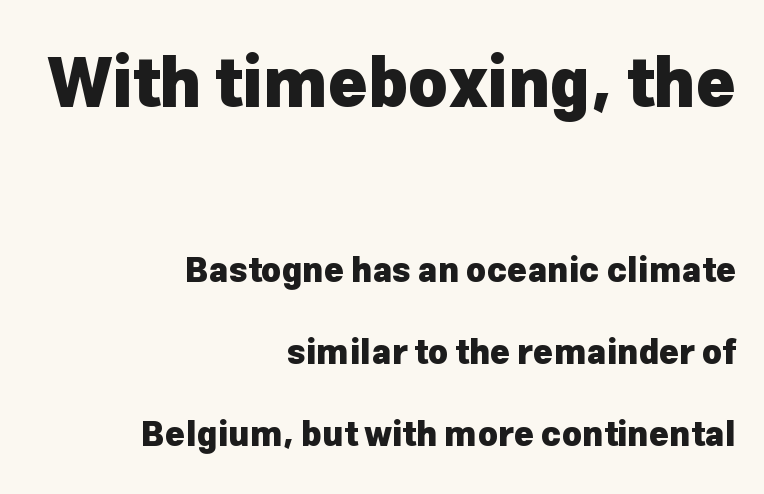
Q: Is the text bold? A: Yes.
Q: Is the text italic (slanted)? A: No, it is upright.
Q: Is the typeface a serif or a sans-serif typeface? A: Sans-serif.
Q: Is the text underlined? A: No.
Q: How is the paragraph aligned? A: Right-aligned.
Q: Is the spacing between letters normal or unusually wide? A: Normal.
Q: Is the spacing between lines tight, normal or loose? A: Loose.
Q: Which block of text is set in a larger size, the first (top) or the second (bottom)? A: The first (top) one.
Q: Width (condensed, normal, or wide)? A: Normal.
Q: Stroke contrast? A: Low.
Q: x-height? A: Medium.
Q: Monospaced? A: No.
